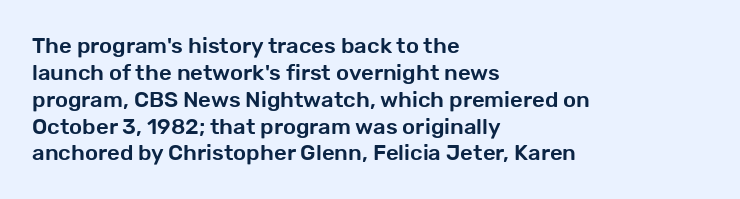
Is the block centered? No — it sits flush against the left margin. Beneath every word, the page is bare. What stands out about the letter spacing? Nothing — it is the standard amount. The lettering stays uniformly vertical, giving the passage a roman look.
